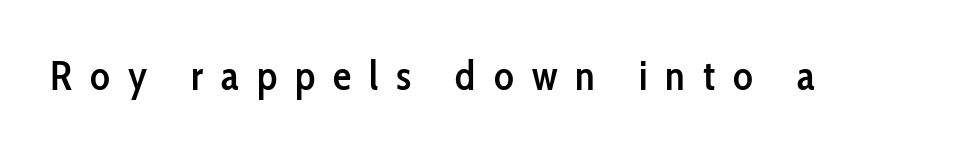
The image shows 41 px semibold, condensed sans-serif type, upright; set unusually wide letter spacing (+0.44 em), not underlined; low stroke contrast and a medium x-height.
